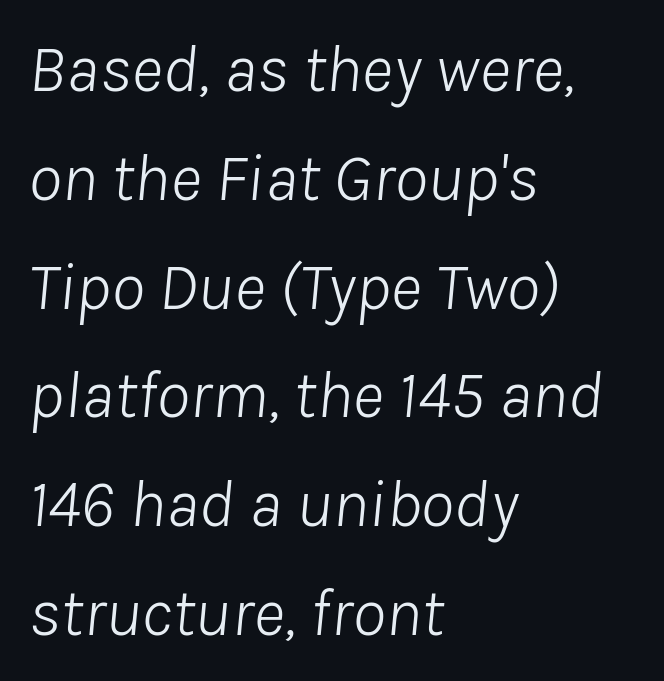
Evenly set lines give the paragraph a standard silhouette. Nobody touched the tracking dial on this one. The passage shown is typed in a proportional face where columns would drift. If you drew a ruler down the left edge, every line would touch it. The letters are slanted; this is an italic face. Counters stay open thanks to moderate or lighter strokes.
